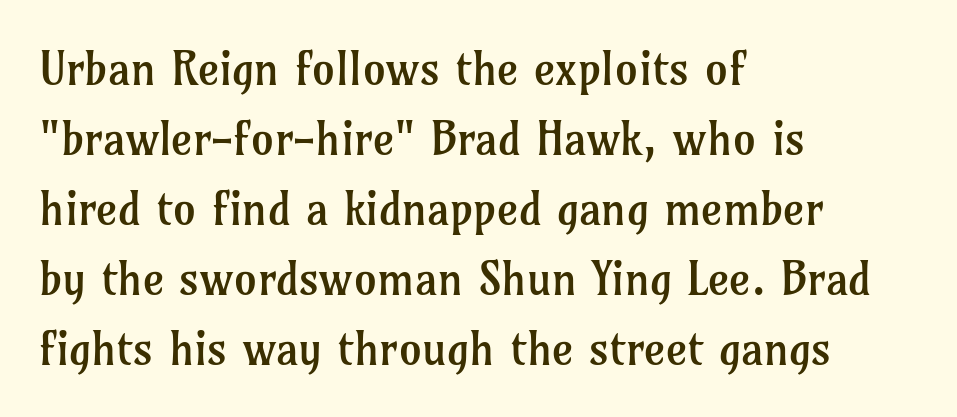
The image shows 46 px regular-weight serif type, upright; set left-aligned, normal line spacing (1.52x), normal letter spacing, not underlined; low stroke contrast and a medium x-height.
